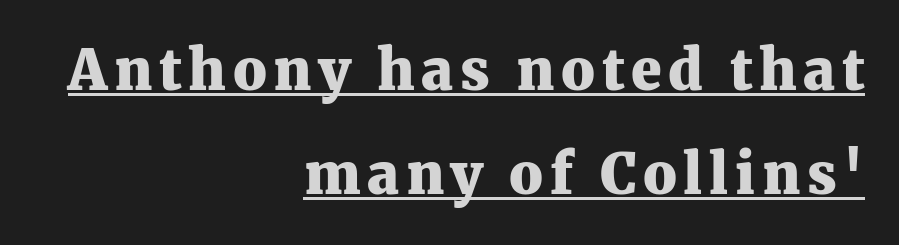
The image shows 55 px heavy serif type, upright; set right-aligned, line spacing 1.89x, underlined; medium stroke contrast and a medium x-height.
